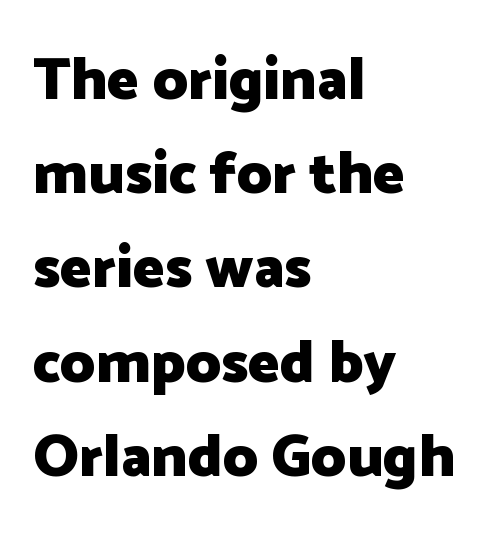
{"serif": "no", "italic": "no", "bold": "yes", "weight": "heavy", "width": "normal", "stroke_contrast": "low", "x_height": "medium", "monospaced": "no", "underline": "no", "align": "left", "line_spacing": "normal", "line_spacing_ratio": 1.57, "letter_spacing": "normal", "letter_spacing_em": 0.0, "glyph_px": 60}
